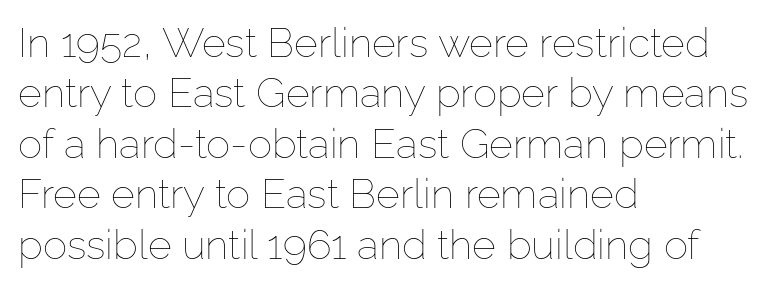
Q: Is the text bold? A: No.
Q: Is the text italic (slanted)? A: No, it is upright.
Q: Is the text underlined? A: No.
Q: How is the paragraph aligned? A: Left-aligned.
Q: Is the spacing between letters normal or unusually wide? A: Normal.
Q: Width (condensed, normal, or wide)? A: Normal.
Q: Stroke contrast? A: Low.
Q: x-height? A: Medium.
Q: Monospaced? A: No.
